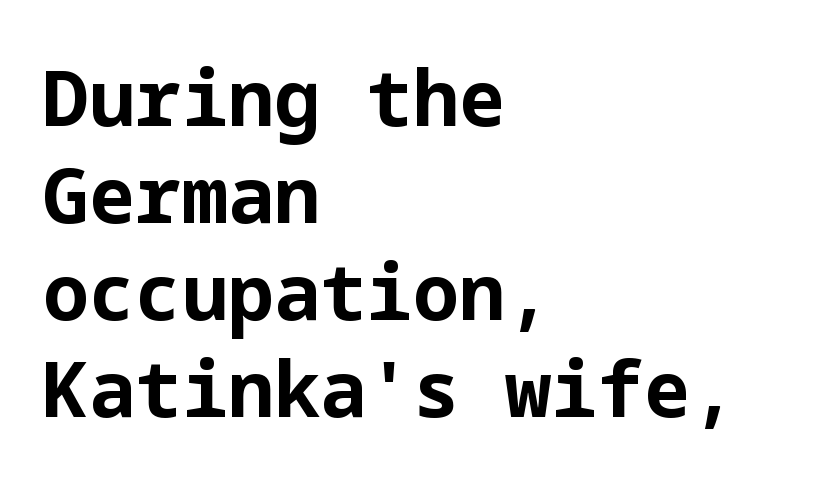
Baseline-to-baseline distance is the conventional proportion of letter height. Glyph-to-glyph distance matches everyday printed text. The designer went with a sans here, leaving each stem footless. The lettering holds an erect, upright posture throughout. Plain, unruled lines of type. The characters look thick and weighty, a clear bold.
